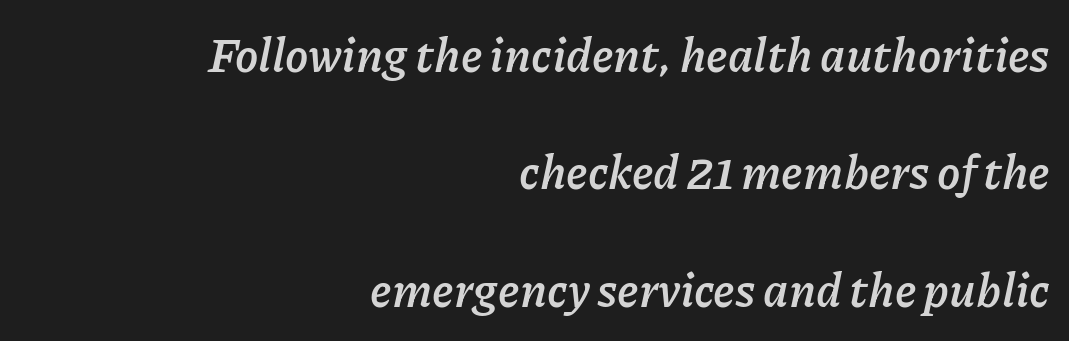
The line texture is even and compact thanks to regular tracking. The setting favours the right margin, as signatures and pull-quotes sometimes do. Tall strokes in this sample are angled rather than plumb. Note the varied advance widths — an 'i' is clearly narrower than an 'm'. Plain, unruled lines of type.
